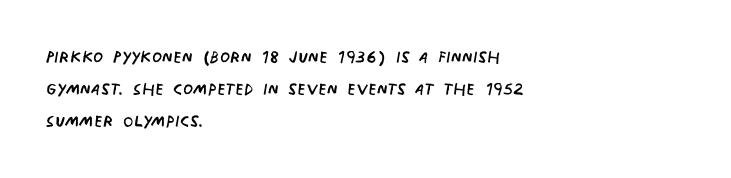
The image shows 23 px text type; set left-aligned, normal line spacing (1.39x), normal letter spacing, not underlined.
